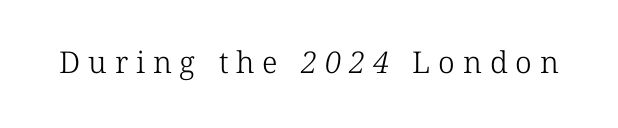
The letters look calm and open, with moderate or lighter stems. This sample has the flowing, uneven cadence of proportional lettering. Are there feet on the stems? There are — it's a serif. Bare-footed words on every line.
